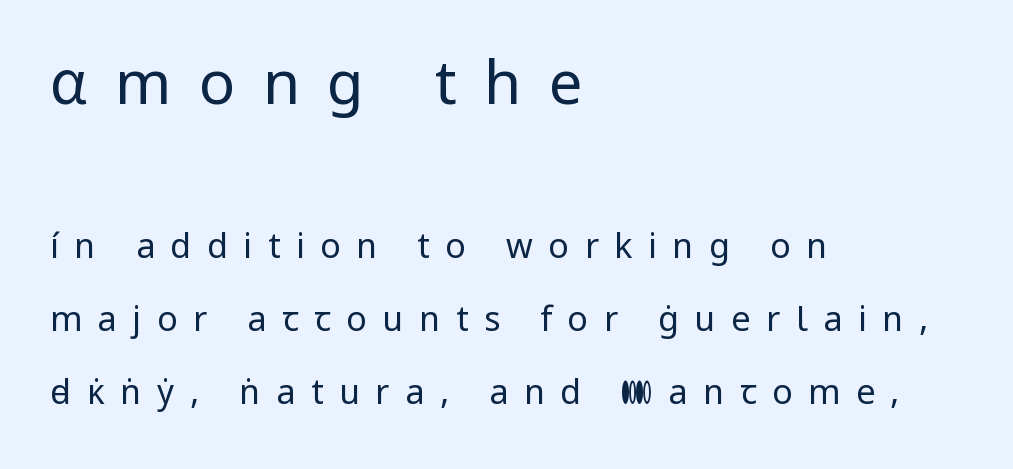
{"serif": "no", "italic": "no", "bold": "no", "weight": "regular", "width": "normal", "stroke_contrast": "low", "x_height": "medium", "monospaced": "no", "underline": "no", "align": "left", "line_spacing": "loose", "line_spacing_ratio": 2.15, "letter_spacing": "wide", "letter_spacing_em": 0.46, "larger_block": "first", "size_ratio": 1.76, "glyph_px": 60}
